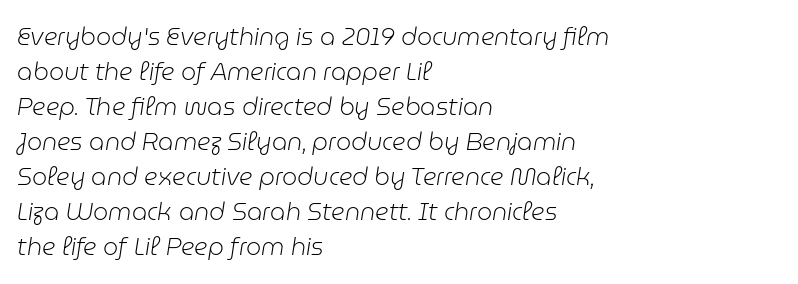
{"italic": "yes", "lean": "right", "slant_degrees": 9, "bold": "no", "underline": "no", "align": "left", "line_spacing": "normal", "line_spacing_ratio": 1.46, "letter_spacing": "normal", "letter_spacing_em": 0.0, "glyph_px": 24}
